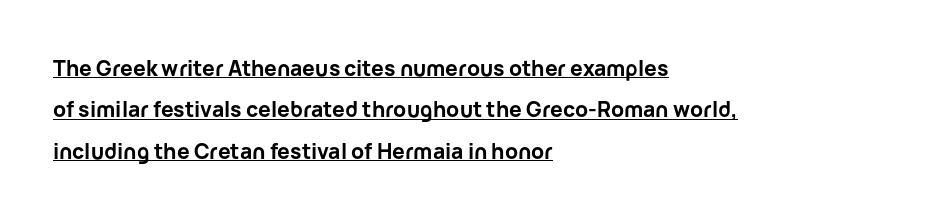
Q: Is the text bold? A: Yes.
Q: Is the text italic (slanted)? A: No, it is upright.
Q: Is the text underlined? A: Yes.
Q: How is the paragraph aligned? A: Left-aligned.
Q: Is the spacing between letters normal or unusually wide? A: Normal.
Q: Is the spacing between lines tight, normal or loose? A: Loose.
